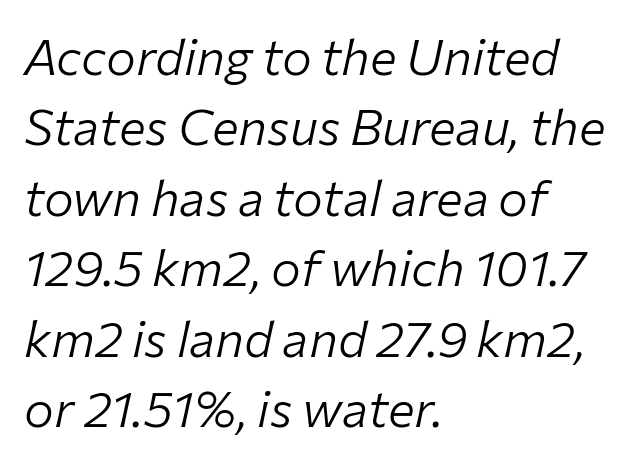
Descenders hang freely into open space. This sample has the flowing, uneven cadence of proportional lettering. Caption: standard tracking, unaltered. Leading matches the norm, producing a regular column.
